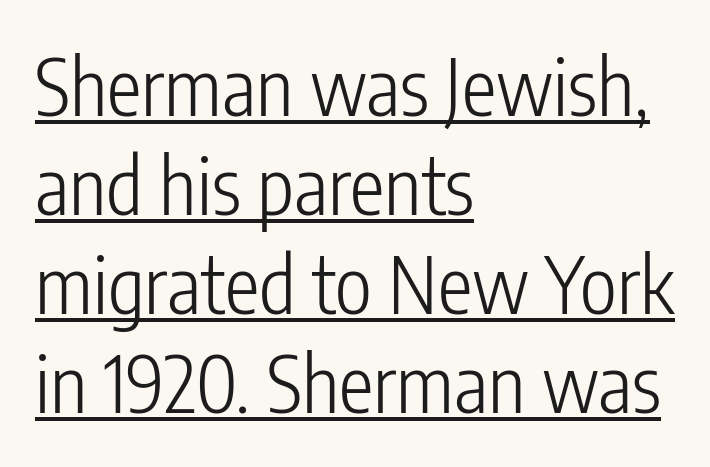
Q: Is the text bold? A: No.
Q: Is the text italic (slanted)? A: No, it is upright.
Q: Is the typeface a serif or a sans-serif typeface? A: Sans-serif.
Q: Is the text underlined? A: Yes.
Q: How is the paragraph aligned? A: Left-aligned.
Q: Is the spacing between letters normal or unusually wide? A: Normal.
Q: Is the spacing between lines tight, normal or loose? A: Normal.
Q: Width (condensed, normal, or wide)? A: Condensed.
Q: Stroke contrast? A: Low.
Q: x-height? A: Medium.
Q: Monospaced? A: No.
